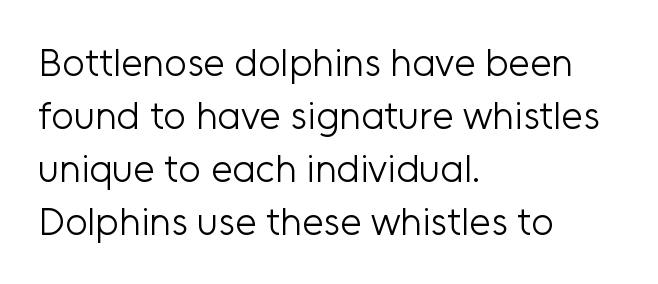
{"serif": "no", "italic": "no", "bold": "no", "weight": "light", "width": "normal", "stroke_contrast": "low", "x_height": "medium", "monospaced": "no", "underline": "no", "align": "left", "line_spacing": "normal", "line_spacing_ratio": 1.36, "letter_spacing": "normal", "letter_spacing_em": 0.0, "glyph_px": 39}
